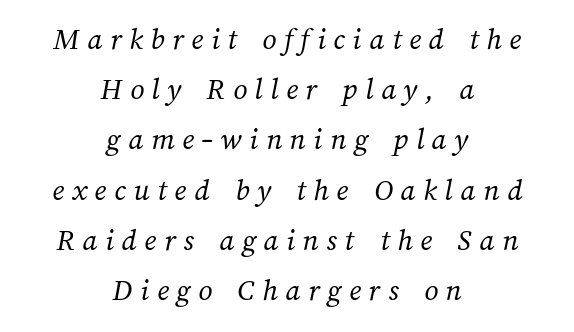
The image shows 31 px regular-weight type; set centered, normal line spacing (1.62x), unusually wide letter spacing (+0.25 em), not underlined; medium stroke contrast and a medium x-height.
